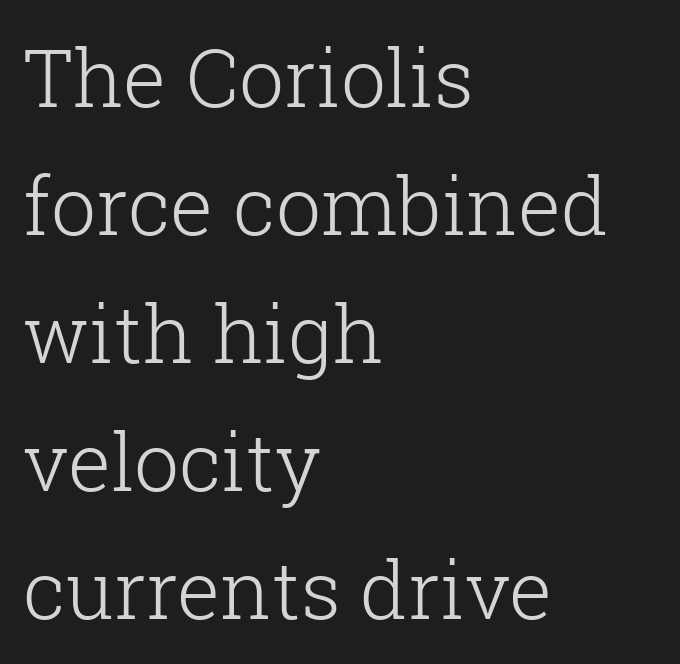
The image shows 80 px light serif type, upright; set left-aligned, normal line spacing (1.6x), normal letter spacing, not underlined; low stroke contrast and a medium x-height.
